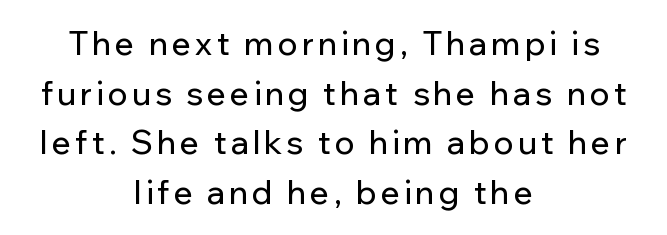
The strip under each line holds only bare page. Serifs: no, the terminals of the letterforms are clean. Baseline-to-baseline distance is the conventional proportion of letter height. Italic? Not at all — the glyphs are vertical. Which margin do the lines hug? Neither — every line sits in the middle.
